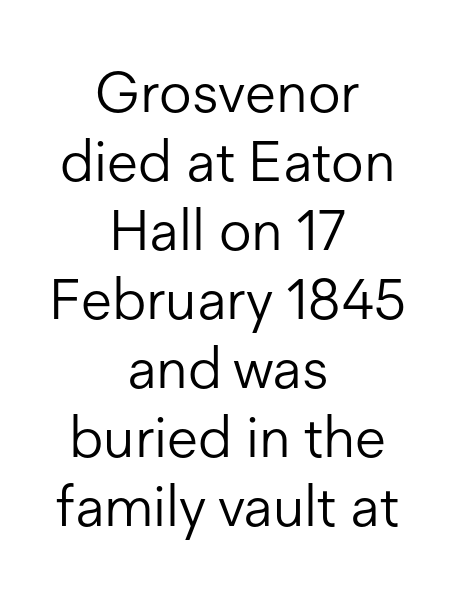
Q: Is the text bold? A: No.
Q: Is the text italic (slanted)? A: No, it is upright.
Q: Is the typeface a serif or a sans-serif typeface? A: Sans-serif.
Q: Is the text underlined? A: No.
Q: How is the paragraph aligned? A: Centered.
Q: Is the spacing between letters normal or unusually wide? A: Normal.
Q: Width (condensed, normal, or wide)? A: Normal.
Q: Stroke contrast? A: Low.
Q: x-height? A: Medium.
Q: Monospaced? A: No.
